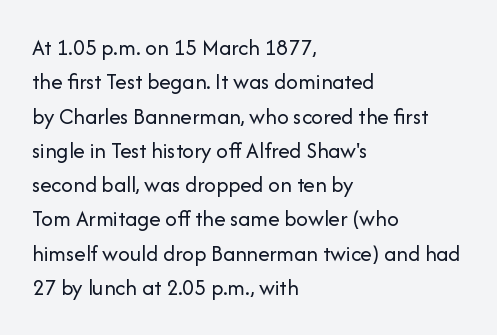
The vertical gap from one line to the next is medium. These lines were composed using upright roman letters. Horizontal alignment here is leftward, the default for most running prose. The gaps between neighbouring characters are ordinary and unremarkable. Weight: regular or lighter.
